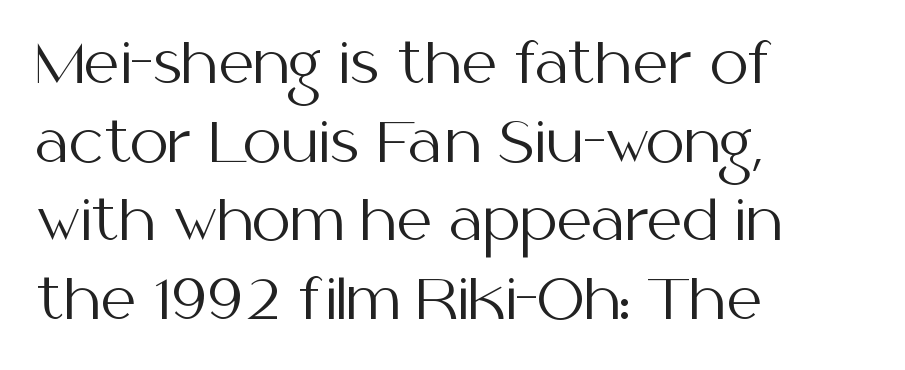
{"serif": "no", "italic": "no", "bold": "no", "weight": "regular", "width": "normal", "stroke_contrast": "medium", "x_height": "medium", "monospaced": "no", "underline": "no", "align": "left", "line_spacing": "normal", "line_spacing_ratio": 1.43, "letter_spacing": "normal", "letter_spacing_em": 0.0, "glyph_px": 55}
